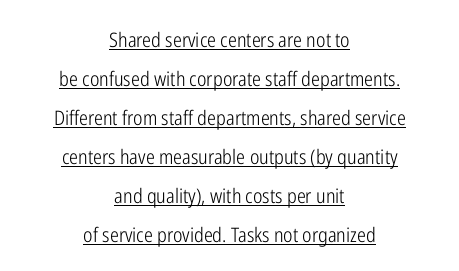
The face used here appears with an underline applied. Every row of glyphs is offset so its center matches the block's center. The typography opts for an upright posture over an oblique one. Heaviness? Minimal to ordinary, like unemphasized prose. The lines are spread far apart with generous leading. These lines keep a tight, regular rhythm from letter to letter.
